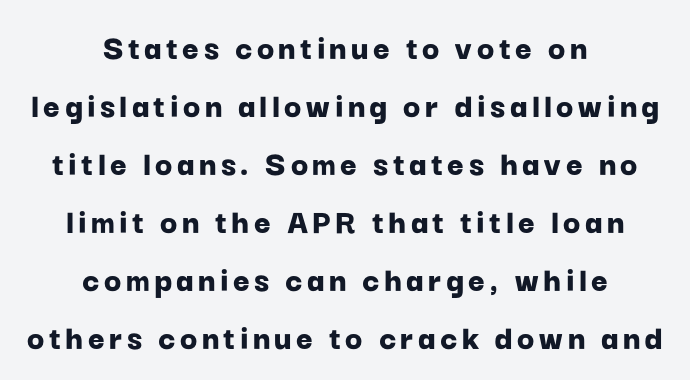
Here the designer chose a conventional face with non-uniform glyph widths. Is the block centered? Yes — each line is placed symmetrically about the middle. Thick stems and heavy bowls — unmistakably bold. The designer left line spacing at the default.
